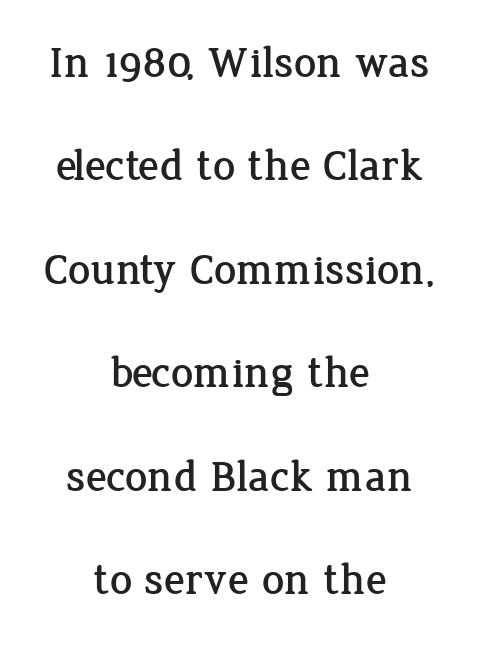
{"serif": "yes", "italic": "no", "width": "normal", "stroke_contrast": "low", "x_height": "medium", "monospaced": "no", "underline": "no", "align": "center", "line_spacing": "loose", "line_spacing_ratio": 2.35, "letter_spacing": "normal", "letter_spacing_em": 0.0, "glyph_px": 44}
